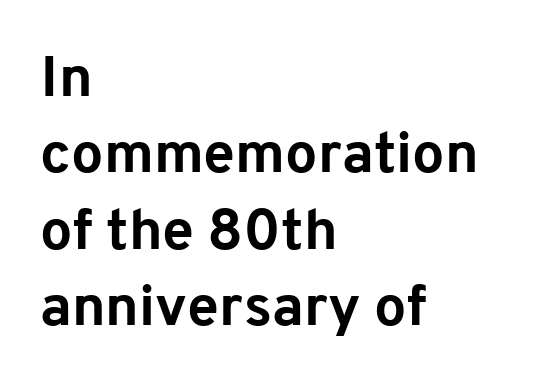
Students, this is bold: see how much ink each stroke carries. Serif or sans? Sans — the stroke terminals are bare. When letters stand straight like this, we call the style roman or upright. Here the designer chose a conventional face with non-uniform glyph widths. These lines are set flush left with a ragged right edge.
